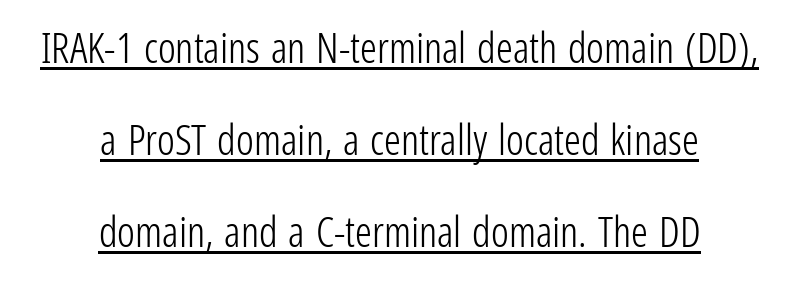
{"serif": "no", "italic": "no", "bold": "no", "weight": "light", "width": "condensed", "stroke_contrast": "low", "x_height": "medium", "monospaced": "no", "underline": "yes", "align": "center", "line_spacing": "loose", "line_spacing_ratio": 2.19, "letter_spacing": "normal", "letter_spacing_em": 0.0, "glyph_px": 42}
